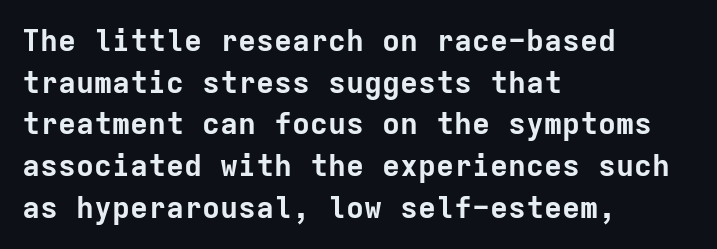
Q: Is the text bold? A: Yes.
Q: Is the text italic (slanted)? A: No, it is upright.
Q: Is the typeface a serif or a sans-serif typeface? A: Sans-serif.
Q: Is the text underlined? A: No.
Q: How is the paragraph aligned? A: Left-aligned.
Q: Is the spacing between letters normal or unusually wide? A: Normal.
Q: Is the spacing between lines tight, normal or loose? A: Normal.
Q: Width (condensed, normal, or wide)? A: Normal.
Q: Stroke contrast? A: Low.
Q: x-height? A: Medium.
Q: Monospaced? A: Yes.
